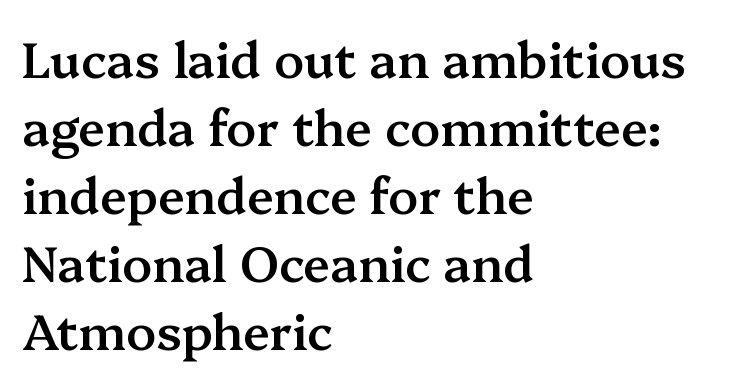
The image shows 49 px semibold serif type, upright; set left-aligned, normal line spacing (1.39x), normal letter spacing, not underlined; medium stroke contrast and a medium x-height.
